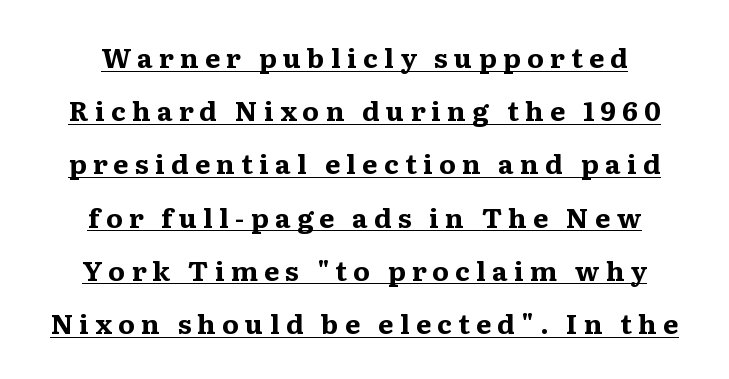
Q: Is the text bold? A: Yes.
Q: Is the text italic (slanted)? A: No, it is upright.
Q: Is the text underlined? A: Yes.
Q: How is the paragraph aligned? A: Centered.
Q: Is the spacing between letters normal or unusually wide? A: Unusually wide.
Q: Is the spacing between lines tight, normal or loose? A: Loose.
